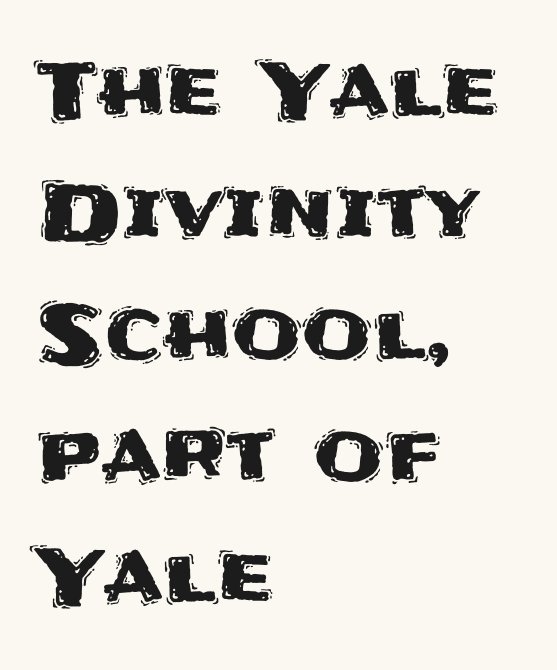
The glyphs in this specimen are sans serif. It's the straight-up-and-down kind of type. This rendering features lettering with no underline. Honestly, the row spacing looks completely unremarkable. A classic flush-left, rag-right setting is used for this passage.
